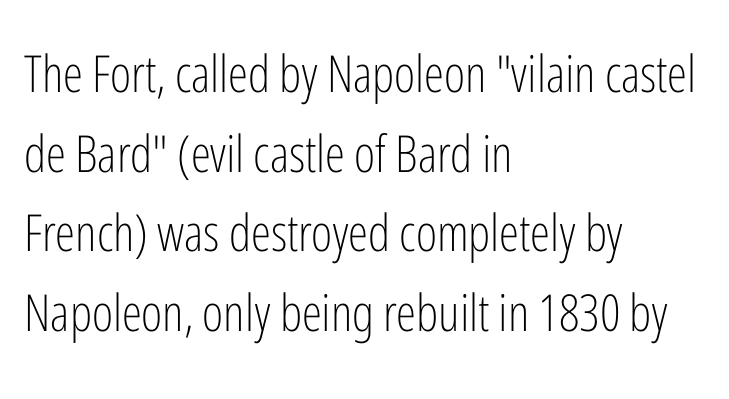
Q: Is the text bold? A: No.
Q: Is the text italic (slanted)? A: No, it is upright.
Q: Is the typeface a serif or a sans-serif typeface? A: Sans-serif.
Q: Is the text underlined? A: No.
Q: How is the paragraph aligned? A: Left-aligned.
Q: Is the spacing between letters normal or unusually wide? A: Normal.
Q: Is the spacing between lines tight, normal or loose? A: Normal.
Q: Width (condensed, normal, or wide)? A: Condensed.
Q: Stroke contrast? A: Low.
Q: x-height? A: Medium.
Q: Monospaced? A: No.
